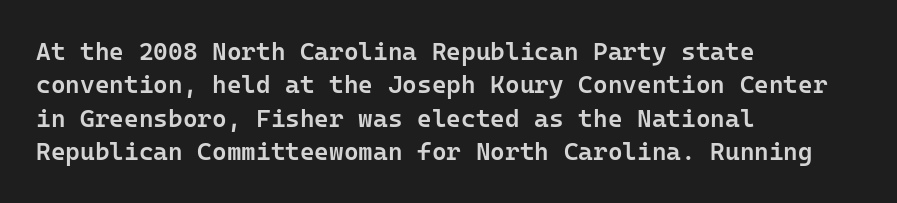
The glyphs have the mass of a demibold cut, below bold. The line-height multiplier appears to be the usual default. Any mark beneath the type? The region is blank. Layout note: lines flush left. Quick note: not italic, upright. The type is set solid horizontally, with unmodified tracking.
